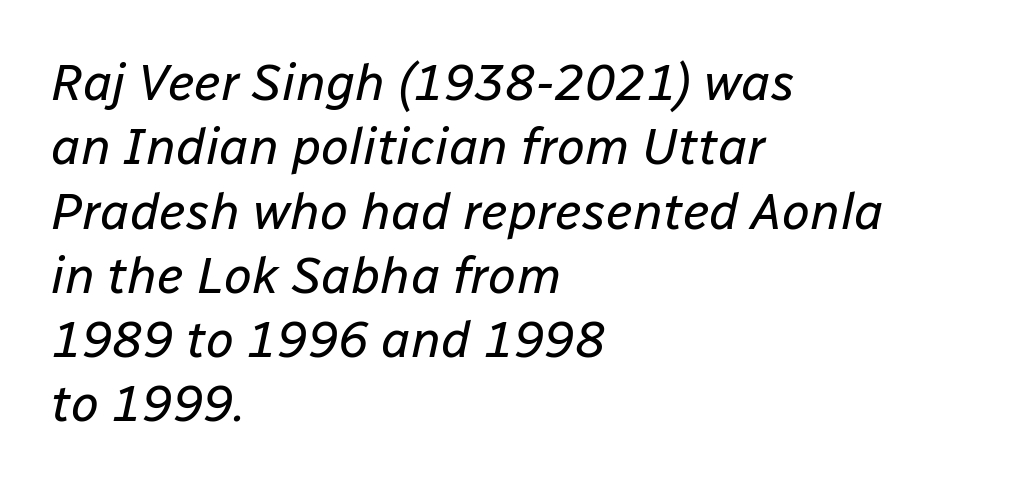
{"italic": "yes", "lean": "right", "slant_degrees": 12, "bold": "no", "weight": "regular", "width": "normal", "stroke_contrast": "low", "x_height": "medium", "monospaced": "no", "underline": "no", "align": "left", "line_spacing": "normal", "line_spacing_ratio": 1.26, "letter_spacing": "normal", "letter_spacing_em": 0.0, "glyph_px": 51}
